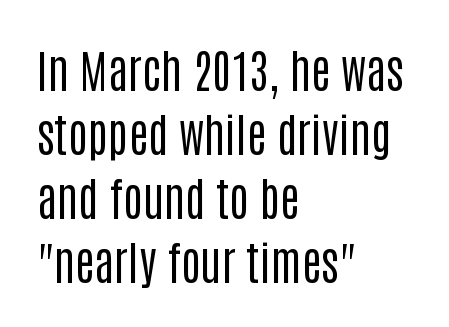
Q: Is the text bold? A: No.
Q: Is the text italic (slanted)? A: No, it is upright.
Q: Is the typeface a serif or a sans-serif typeface? A: Sans-serif.
Q: Is the text underlined? A: No.
Q: How is the paragraph aligned? A: Left-aligned.
Q: Is the spacing between letters normal or unusually wide? A: Normal.
Q: Is the spacing between lines tight, normal or loose? A: Normal.
Q: Width (condensed, normal, or wide)? A: Condensed.
Q: Stroke contrast? A: Low.
Q: x-height? A: Large.
Q: Monospaced? A: No.
